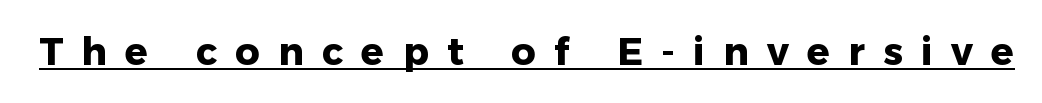
Characters remain perfectly vertical along every line. Do the characters align in a grid? No, the font is proportional. The glyphs in this specimen are sans serif. A typesetter would call this heavily tracked-out type. Strokes here are thick enough to call this a true bold.
